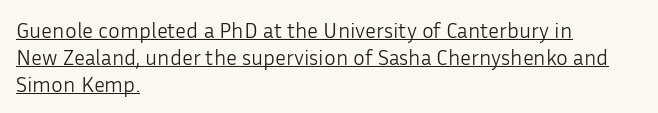
{"italic": "no", "bold": "no", "underline": "yes", "align": "left", "line_spacing_ratio": 1.22, "letter_spacing": "normal", "letter_spacing_em": 0.0, "glyph_px": 22}
